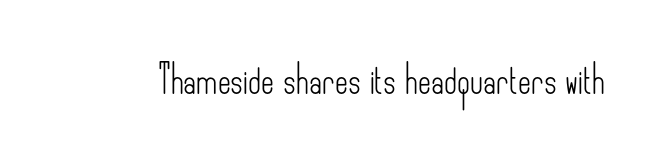
{"serif": "no", "italic": "no", "bold": "no", "weight": "light", "width": "condensed", "stroke_contrast": "low", "x_height": "small", "monospaced": "no", "underline": "no", "letter_spacing": "normal", "letter_spacing_em": 0.0, "glyph_px": 28}
